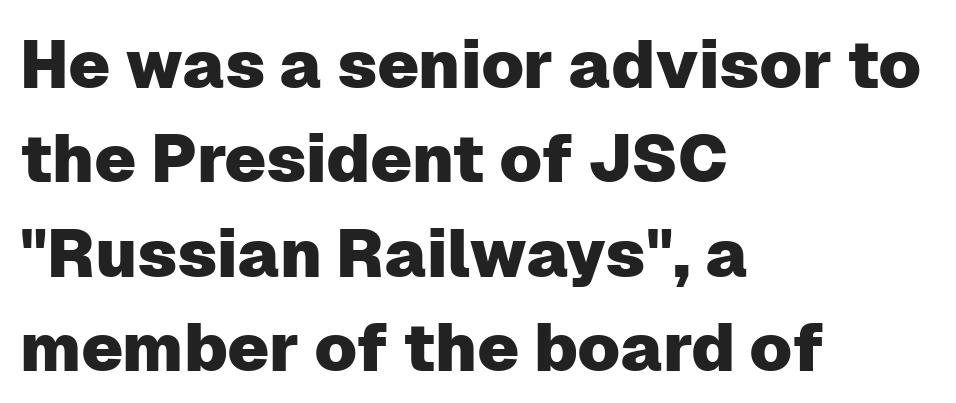
The line-height multiplier appears to be the usual default. Beneath every word, the page is bare. Italic: no, the glyphs are upright roman. You can tell from the bare stems that sans-serif type was used. Layout note: lines flush left.
